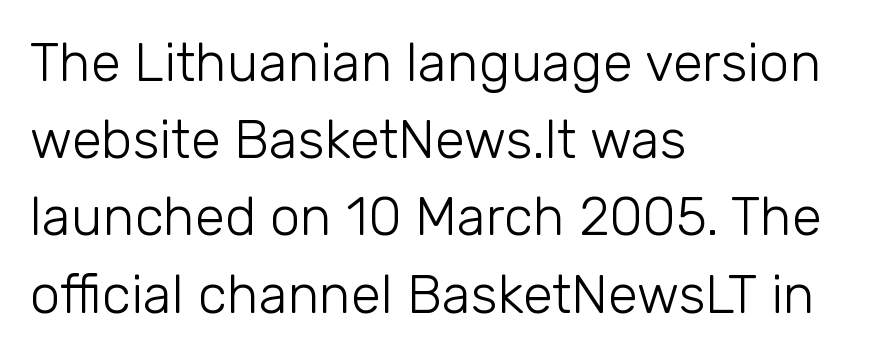
The image shows 54 px light sans-serif type, upright; set left-aligned, normal line spacing (1.43x), normal letter spacing, not underlined; low stroke contrast and a medium x-height.
